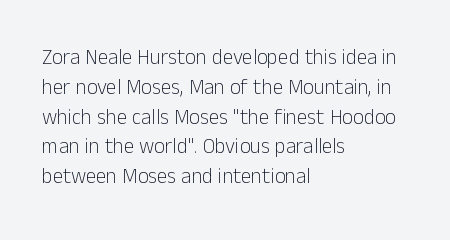
{"italic": "no", "bold": "no", "underline": "no", "align": "left", "line_spacing": "normal", "line_spacing_ratio": 1.42, "letter_spacing": "normal", "letter_spacing_em": 0.0, "glyph_px": 21}
